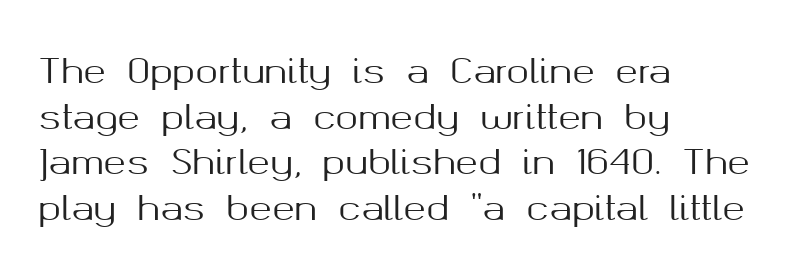
{"serif": "no", "italic": "no", "width": "normal", "stroke_contrast": "medium", "x_height": "medium", "monospaced": "no", "underline": "no", "align": "left", "line_spacing": "normal", "line_spacing_ratio": 1.34, "letter_spacing": "normal", "letter_spacing_em": 0.0, "glyph_px": 34}
